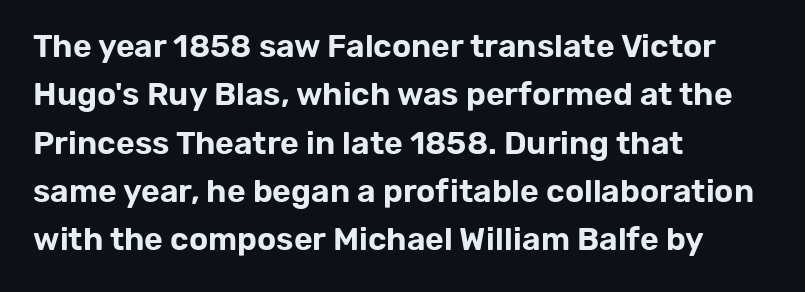
{"serif": "no", "italic": "no", "width": "normal", "stroke_contrast": "low", "x_height": "medium", "monospaced": "no", "underline": "no", "align": "left", "line_spacing": "normal", "line_spacing_ratio": 1.51, "letter_spacing": "normal", "letter_spacing_em": 0.0, "glyph_px": 32}
